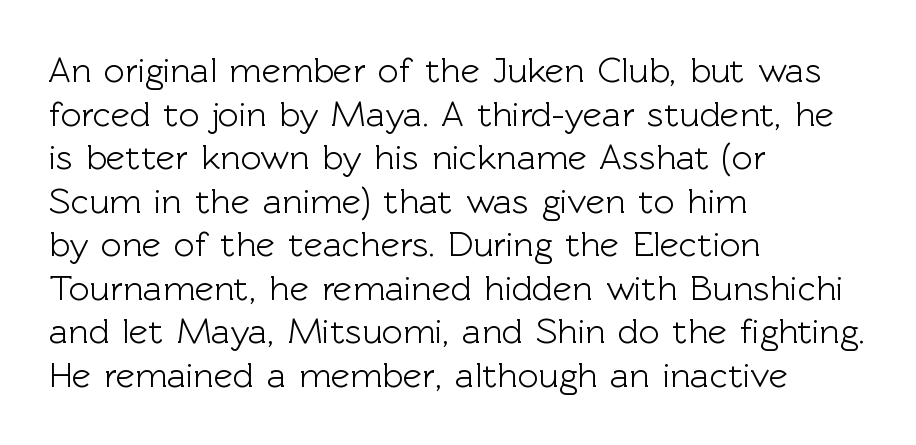
Every character sits straight up, as roman type does. Think of a printed novel: that variable character pitch is what you see here. Check the space under the baseline: it is left empty. The type is set solid horizontally, with unmodified tracking.
